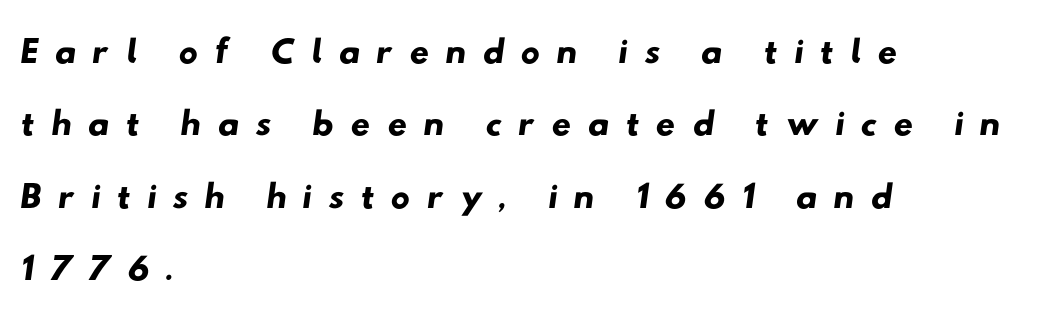
Q: Is the typeface a serif or a sans-serif typeface? A: Sans-serif.
Q: Is the text underlined? A: No.
Q: How is the paragraph aligned? A: Left-aligned.
Q: Is the spacing between letters normal or unusually wide? A: Unusually wide.
Q: Is the spacing between lines tight, normal or loose? A: Normal.
Q: Width (condensed, normal, or wide)? A: Wide.
Q: Stroke contrast? A: Low.
Q: x-height? A: Small.
Q: Monospaced? A: No.
